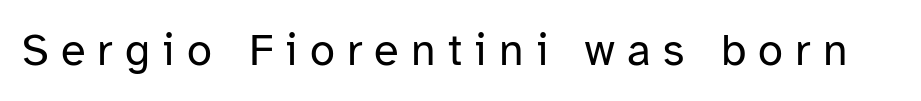
{"serif": "no", "italic": "no", "bold": "no", "weight": "regular", "width": "normal", "stroke_contrast": "low", "x_height": "medium", "monospaced": "no", "underline": "no", "letter_spacing": "wide", "letter_spacing_em": 0.27, "glyph_px": 45}
